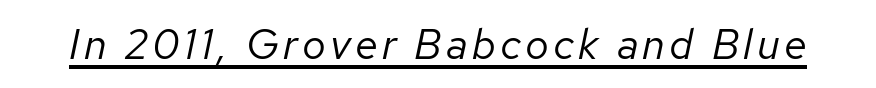
The face used here has a pronounced slope to its letters. You could not count columns in this text — the font is proportionally spaced. A typographer would call this underscored text. Heaviness? Minimal to ordinary, like unemphasized prose.
